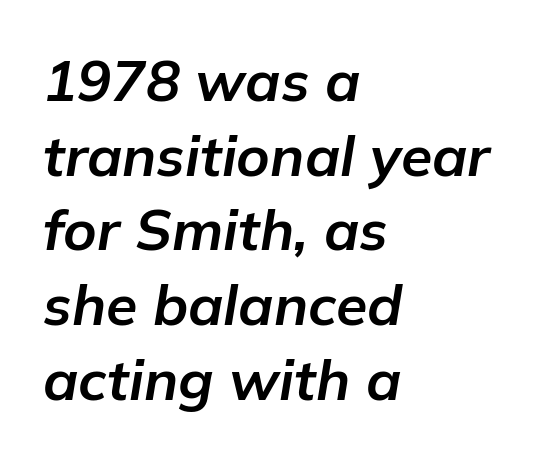
{"italic": "yes", "lean": "right", "slant_degrees": 9, "bold": "yes", "weight": "bold", "width": "normal", "stroke_contrast": "low", "x_height": "medium", "monospaced": "no", "underline": "no", "align": "left", "line_spacing": "normal", "line_spacing_ratio": 1.31, "letter_spacing": "normal", "letter_spacing_em": 0.0, "glyph_px": 57}
